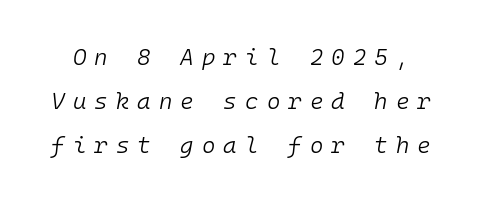
{"italic": "yes", "lean": "right", "slant_degrees": 10, "bold": "no", "underline": "no", "line_spacing": "loose", "line_spacing_ratio": 1.91, "letter_spacing": "wide", "letter_spacing_em": 0.35, "glyph_px": 23}
